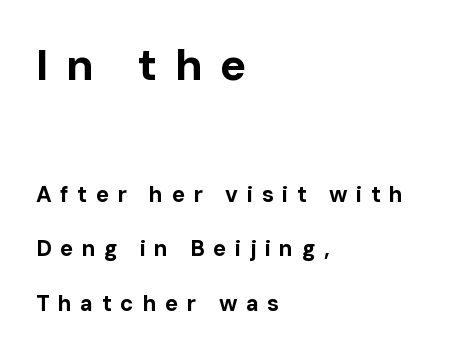
Glyph-to-glyph distance is far greater than everyday printed text. The zone under the glyphs is completely vacant. Bold? Absolutely — the strokes are thick and heavy. Nope, not italic — everything's standing straight. Compared with a centered layout, this one pins lines to the left instead.
